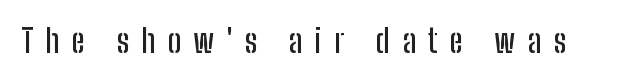
The tracking jumps out immediately: characters are airy and widely separated. Serifs: no, the terminals of the letterforms are clean. Do the letters lean? They stand straight. Beneath every word, the page is bare. Proportional: the letters do not fall into vertical columns.
